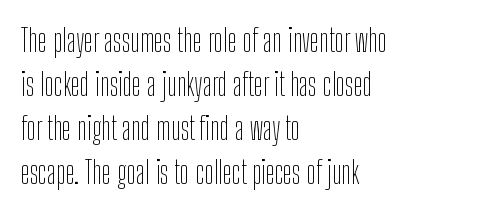
The image shows 31 px thin, condensed sans-serif type, upright; set left-aligned, normal line spacing (1.42x), normal letter spacing, not underlined; low stroke contrast and a medium x-height.
